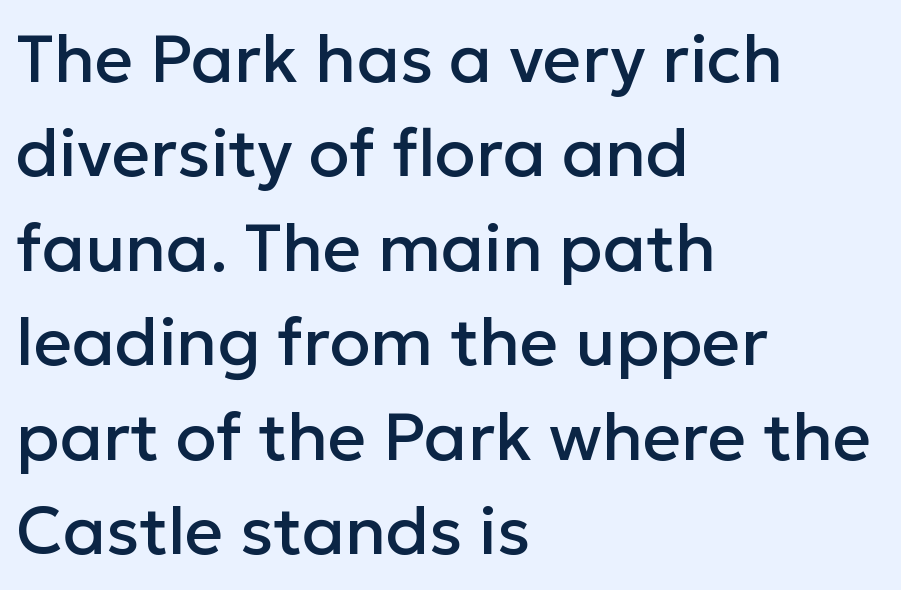
{"serif": "no", "italic": "no", "width": "normal", "stroke_contrast": "low", "x_height": "medium", "monospaced": "no", "underline": "no", "align": "left", "line_spacing": "normal", "line_spacing_ratio": 1.41, "letter_spacing": "normal", "letter_spacing_em": 0.0, "glyph_px": 67}
